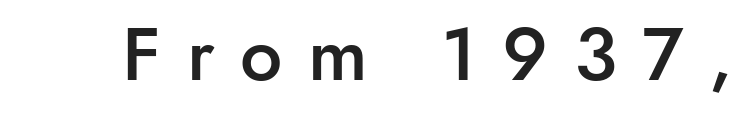
The letters carry no serifs — their stems end cleanly without finishing strokes. Rendered with straight, roman letterforms. The zone under the glyphs is completely vacant. In terms of weight, the rendering is demibold, just under bold. The passage shown has open, widely tracked lettering throughout.
